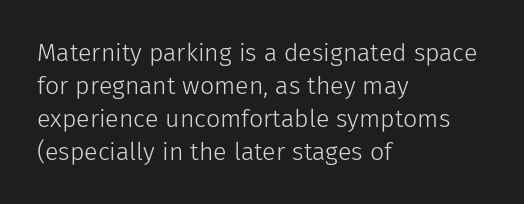
The setting favours the left margin, as ordinary paragraphs usually do. The letters stand upright; this is a roman face. Does the leading feel generous? No, just average. The passage shown has conventional tracking throughout. Each stroke keeps to a modest, everyday thickness or less.
